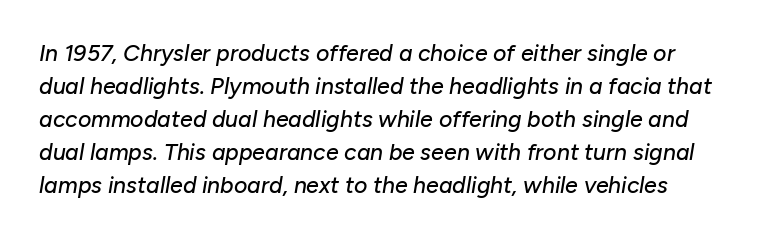
Q: Is the text italic (slanted)? A: Yes, it leans right by about 10 degrees.
Q: Is the text underlined? A: No.
Q: Is the spacing between letters normal or unusually wide? A: Normal.
Q: Is the spacing between lines tight, normal or loose? A: Normal.
